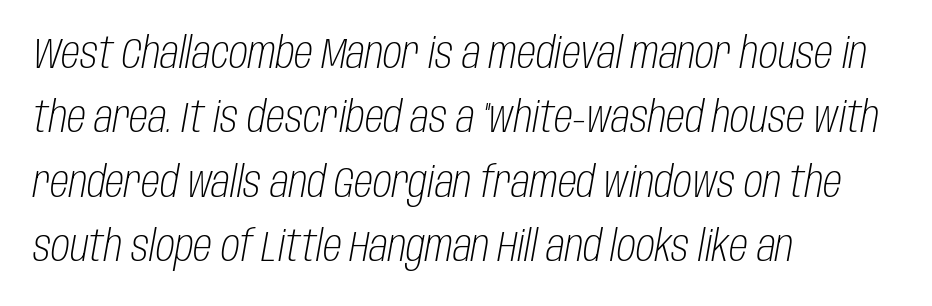
Each new line begins a customary step beneath the previous one. These lines are rendered in a variable-pitch font. It's the slanting kind of type. This rendering uses left alignment, leaving the right contour irregular. The typeface has the unassuming heft of standard copy or less.
